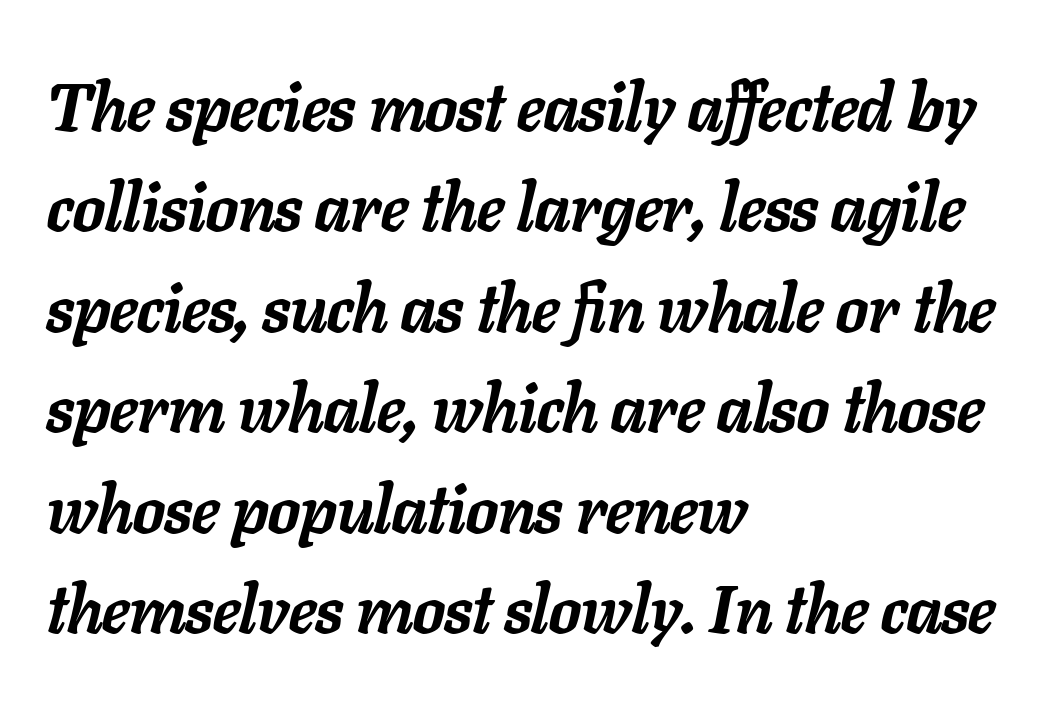
The image shows 67 px semibold type, italic (leaning right); set left-aligned, normal line spacing (1.5x), normal letter spacing, not underlined; low stroke contrast and a medium x-height.
